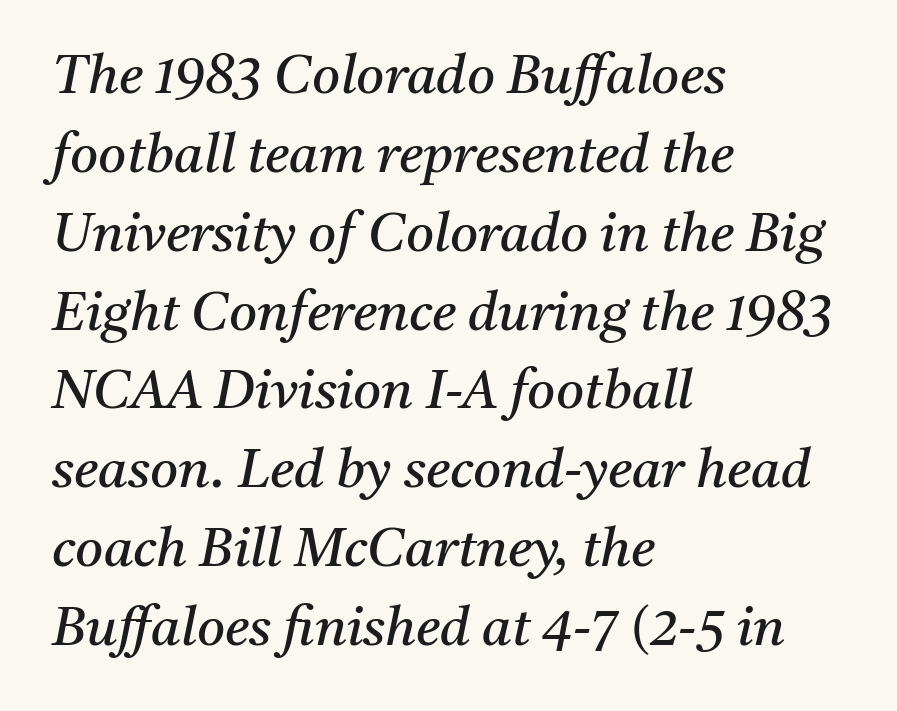
Each line starts at the same left margin while the right side varies. The foot of each line stays bare and open. This reads as an unemphasized weight, regular at the heaviest. These lines are rendered in a variable-pitch font. It's the slanting kind of type. Look at the tracking — it's just the regular setting, nothing added.
